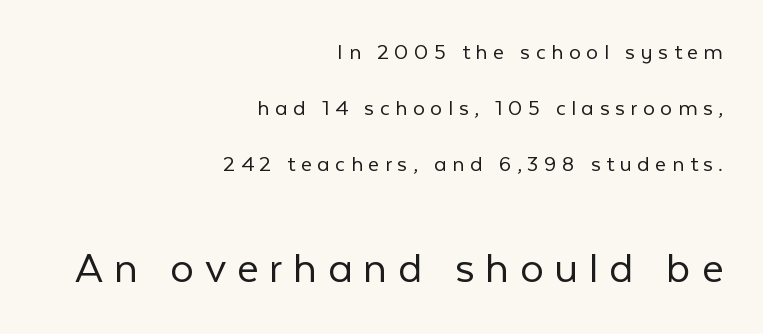
{"serif": "no", "italic": "no", "bold": "no", "weight": "light", "width": "normal", "stroke_contrast": "low", "x_height": "medium", "monospaced": "no", "underline": "no", "align": "right", "line_spacing": "loose", "line_spacing_ratio": 2.33, "letter_spacing": "wide", "letter_spacing_em": 0.23, "larger_block": "second", "size_ratio": 1.96, "glyph_px": 47}
